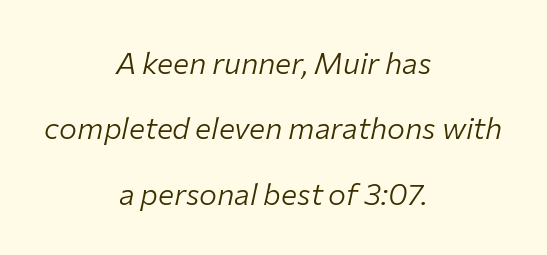
{"italic": "yes", "lean": "right", "slant_degrees": 12, "bold": "no", "weight": "light", "width": "normal", "stroke_contrast": "low", "x_height": "medium", "monospaced": "no", "underline": "no", "align": "center", "line_spacing": "loose", "line_spacing_ratio": 2.18, "letter_spacing": "normal", "letter_spacing_em": 0.0, "glyph_px": 30}
